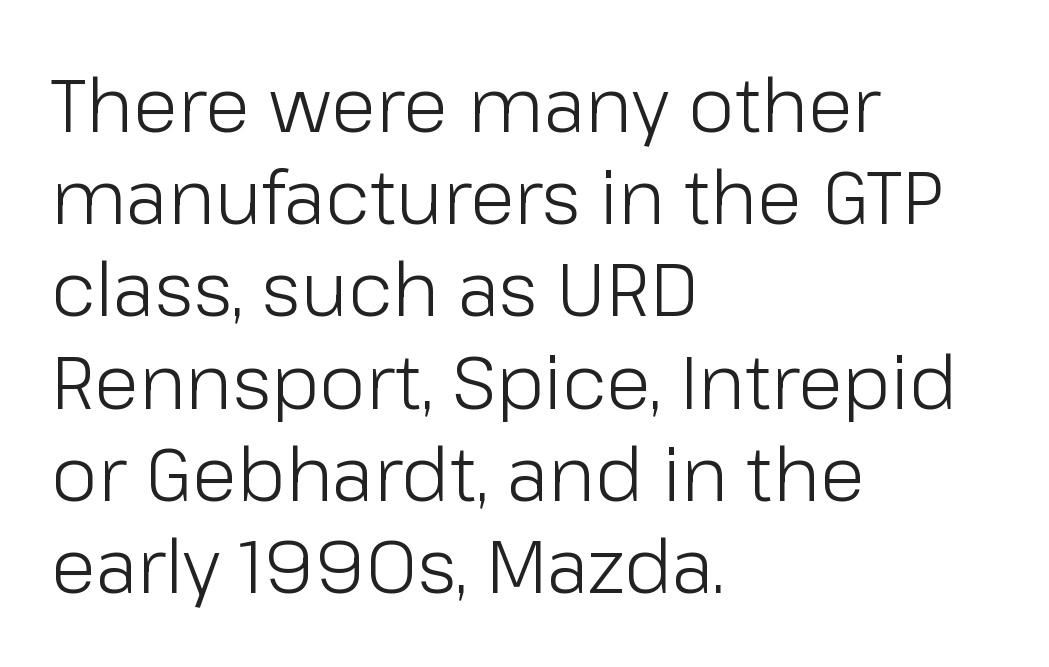
The image shows 75 px light sans-serif type, upright; set left-aligned, line spacing 1.23x, normal letter spacing, not underlined; low stroke contrast and a medium x-height.
